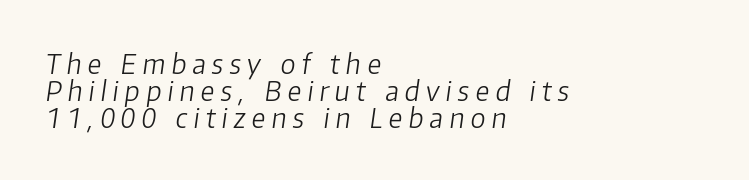
{"italic": "yes", "lean": "right", "slant_degrees": 8, "bold": "no", "underline": "no", "align": "left", "line_spacing": "tight", "line_spacing_ratio": 1.0, "letter_spacing": "wide", "letter_spacing_em": 0.23, "glyph_px": 27}
